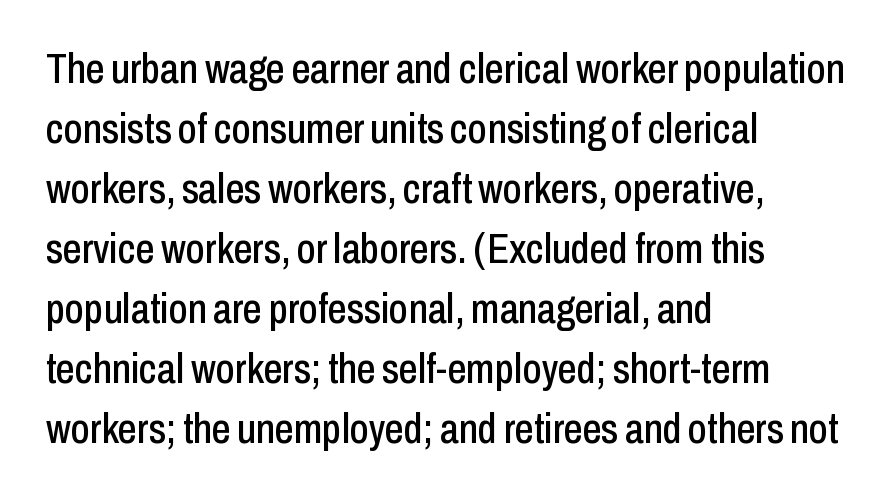
The image shows 42 px condensed sans-serif type, upright; set left-aligned, normal line spacing (1.43x), normal letter spacing, not underlined; low stroke contrast and a medium x-height.
